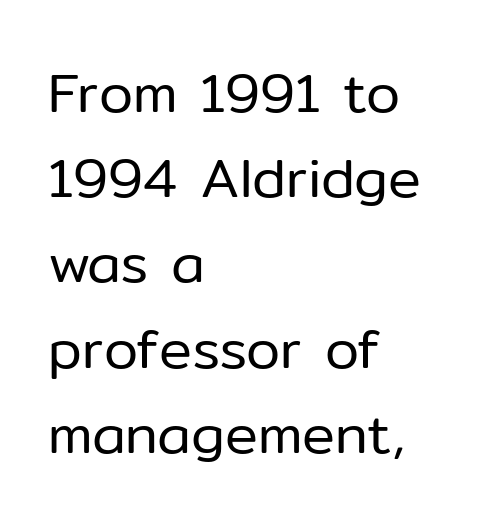
The image shows 55 px regular-weight sans-serif type, upright; set left-aligned, normal line spacing (1.55x), normal letter spacing, not underlined; low stroke contrast and a medium x-height.
